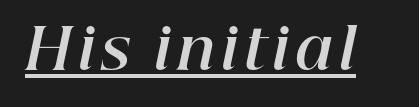
{"italic": "yes", "lean": "right", "slant_degrees": 12, "bold": "yes", "weight": "bold", "width": "normal", "stroke_contrast": "high", "x_height": "medium", "monospaced": "no", "underline": "yes", "glyph_px": 56}
